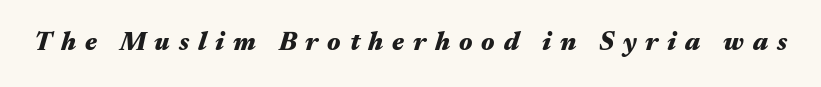
The image shows 26 px bold type, italic (leaning right); set unusually wide letter spacing (+0.34 em), not underlined.
